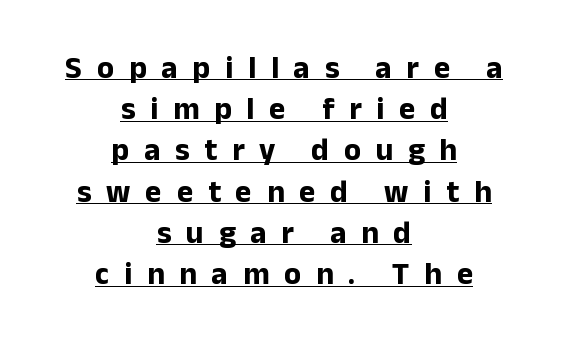
Q: Is the text bold? A: Yes.
Q: Is the text italic (slanted)? A: No, it is upright.
Q: Is the typeface a serif or a sans-serif typeface? A: Sans-serif.
Q: Is the text underlined? A: Yes.
Q: How is the paragraph aligned? A: Centered.
Q: Is the spacing between letters normal or unusually wide? A: Unusually wide.
Q: Is the spacing between lines tight, normal or loose? A: Normal.
Q: Width (condensed, normal, or wide)? A: Normal.
Q: Stroke contrast? A: Low.
Q: x-height? A: Medium.
Q: Monospaced? A: No.
